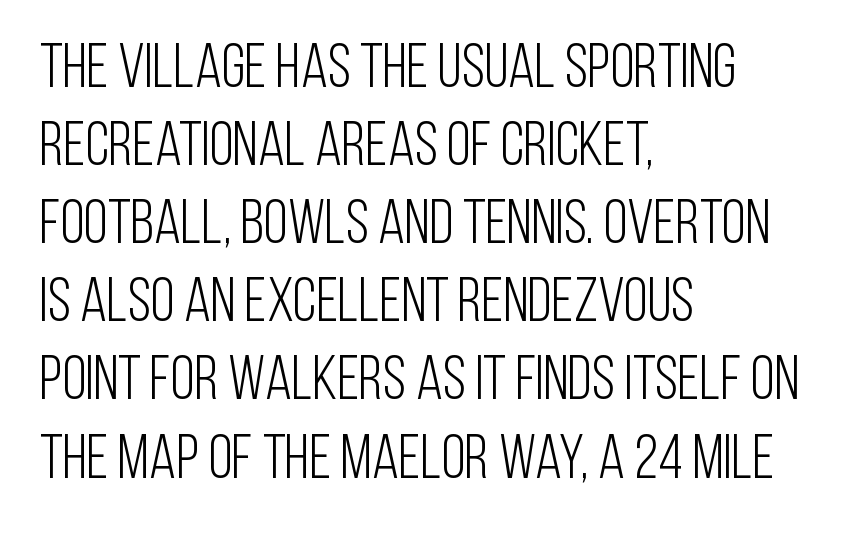
Q: Is the text bold? A: No.
Q: Is the text italic (slanted)? A: No, it is upright.
Q: Is the typeface a serif or a sans-serif typeface? A: Sans-serif.
Q: Is the text underlined? A: No.
Q: How is the paragraph aligned? A: Left-aligned.
Q: Is the spacing between letters normal or unusually wide? A: Normal.
Q: Is the spacing between lines tight, normal or loose? A: Normal.
Q: Width (condensed, normal, or wide)? A: Condensed.
Q: Stroke contrast? A: Low.
Q: x-height? A: Large.
Q: Monospaced? A: No.
